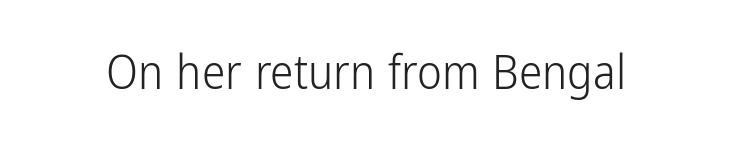
The image shows 47 px light, condensed sans-serif type, upright; set normal letter spacing, not underlined; low stroke contrast and a medium x-height.
